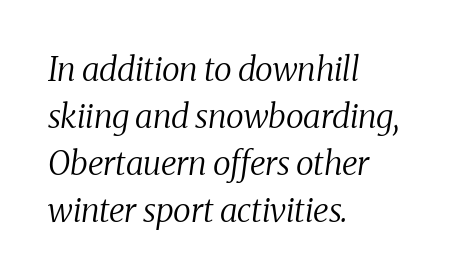
If you drew a line through each stem, it would be angled. Is this a heavy cut? Hardly; it is regular or lighter. Regarding leading, the lines here are spaced in the standard way. Look at the bottom of the vertical strokes: they flare into serifs here. Each letter keeps its own natural width here, so spacing adapts to shape.
